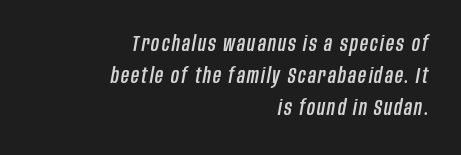
The image shows 22 px text type, italic (leaning right); set right-aligned, normal line spacing (1.46x), not underlined.
